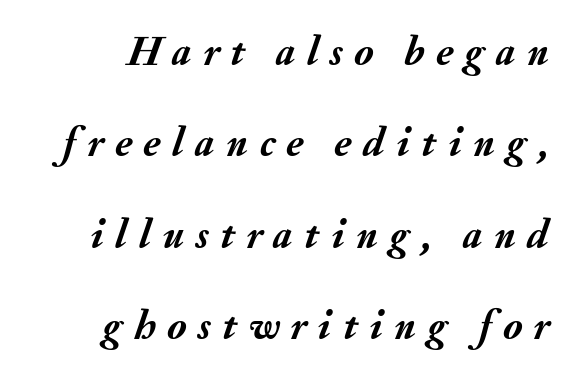
{"italic": "yes", "lean": "right", "slant_degrees": 20, "bold": "yes", "weight": "semibold", "width": "normal", "stroke_contrast": "medium", "x_height": "small", "monospaced": "no", "underline": "no", "line_spacing": "loose", "line_spacing_ratio": 2.23, "letter_spacing": "wide", "letter_spacing_em": 0.28, "glyph_px": 41}
